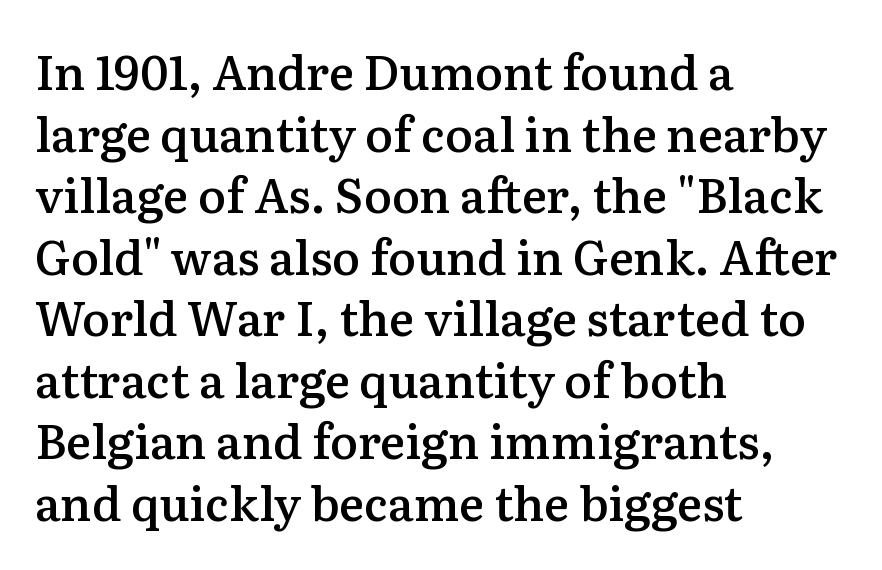
The image shows 47 px semibold serif type, upright; set left-aligned, normal line spacing (1.31x), normal letter spacing, not underlined; medium stroke contrast and a medium x-height.
